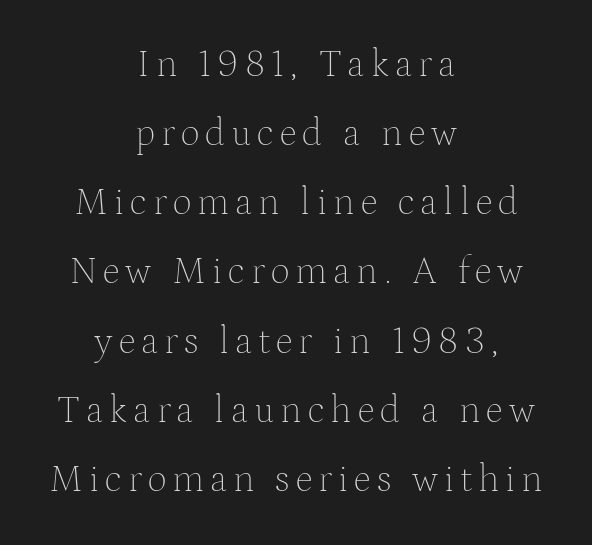
This rendering uses center alignment, leaving both contours irregular but symmetric. The passage shown is not bold in any degree. The rendering uses natural spacing where letterforms have individual widths. The letters stand straight up with perfectly vertical stems. Is this a sans? No — the strokes have serifs. The specimen omits any rule beneath the text block's lines.
